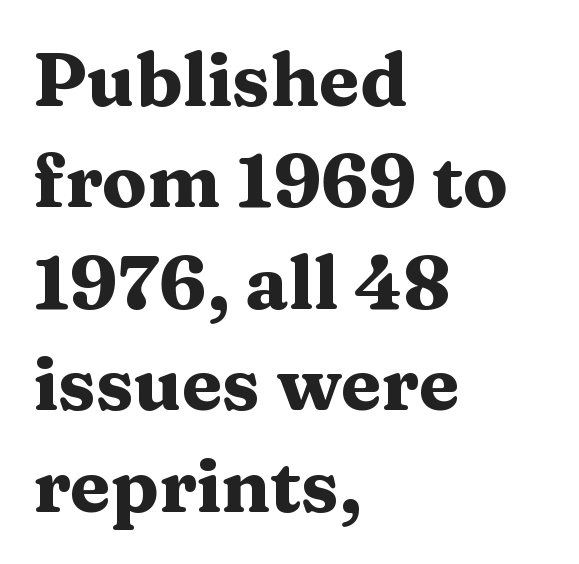
{"serif": "yes", "italic": "no", "bold": "yes", "weight": "heavy", "width": "wide", "stroke_contrast": "medium", "x_height": "medium", "monospaced": "no", "underline": "no", "align": "left", "line_spacing": "normal", "line_spacing_ratio": 1.37, "letter_spacing": "normal", "letter_spacing_em": 0.0, "glyph_px": 74}
